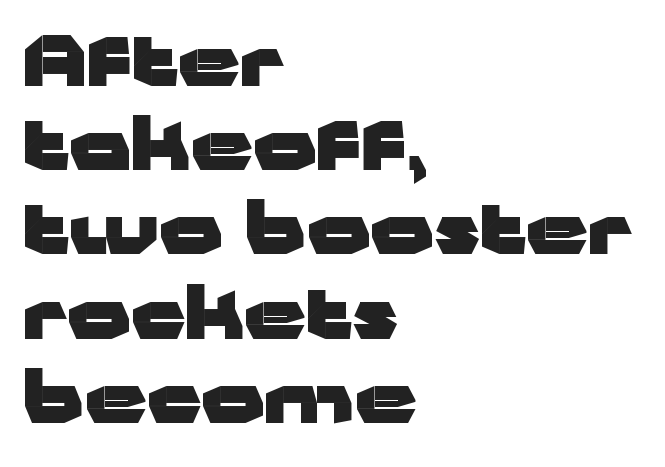
Q: Is the text bold? A: Yes.
Q: Is the text italic (slanted)? A: No, it is upright.
Q: Is the typeface a serif or a sans-serif typeface? A: Sans-serif.
Q: Is the text underlined? A: No.
Q: How is the paragraph aligned? A: Left-aligned.
Q: Is the spacing between letters normal or unusually wide? A: Normal.
Q: Width (condensed, normal, or wide)? A: Wide.
Q: Stroke contrast? A: Low.
Q: x-height? A: Medium.
Q: Monospaced? A: No.
